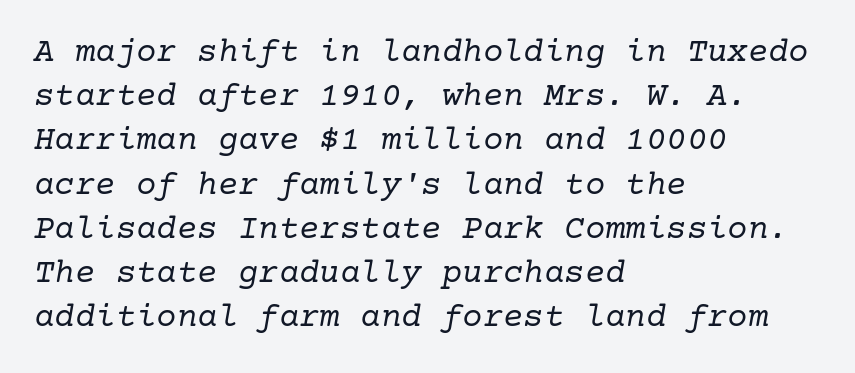
The glyphs are unaccompanied by any horizontal stroke below them. All the whitespace from short lines collects on the right. Compared with typical paragraphs, the rows here are spaced about the same. This rendering employs a face with finishing strokes, i.e., a serif. Stems and bowls with no extra thickness — not bold. Each word holds together tightly as a unit, with standard inter-letter gaps.
